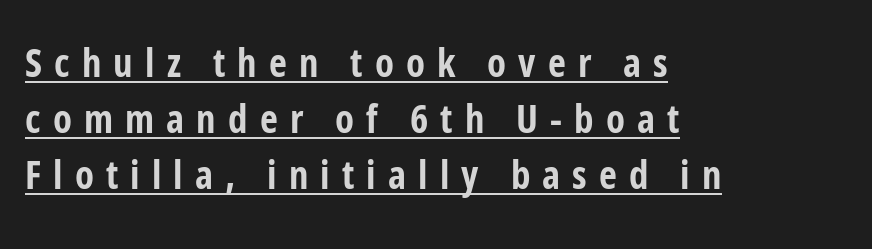
Q: Is the text bold? A: Yes.
Q: Is the text italic (slanted)? A: No, it is upright.
Q: Is the typeface a serif or a sans-serif typeface? A: Sans-serif.
Q: Is the text underlined? A: Yes.
Q: How is the paragraph aligned? A: Left-aligned.
Q: Is the spacing between letters normal or unusually wide? A: Unusually wide.
Q: Is the spacing between lines tight, normal or loose? A: Normal.
Q: Width (condensed, normal, or wide)? A: Condensed.
Q: Stroke contrast? A: Low.
Q: x-height? A: Medium.
Q: Monospaced? A: No.
